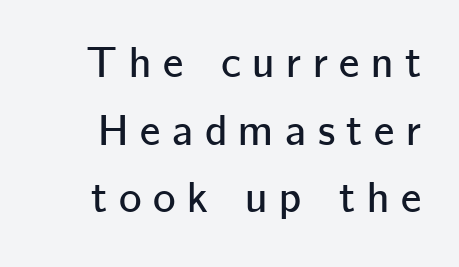
The image shows 43 px sans-serif type, upright; set normal line spacing (1.57x), unusually wide letter spacing (+0.27 em), not underlined; low stroke contrast and a medium x-height.
